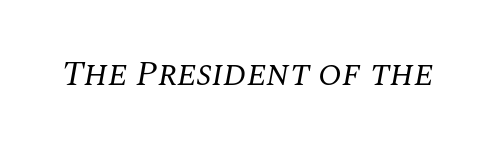
Q: Is the text bold? A: No.
Q: Is the text italic (slanted)? A: Yes, it leans right by about 10 degrees.
Q: Is the typeface a serif or a sans-serif typeface? A: Serif.
Q: Is the text underlined? A: No.
Q: Is the spacing between letters normal or unusually wide? A: Normal.
Q: Width (condensed, normal, or wide)? A: Normal.
Q: Stroke contrast? A: Medium.
Q: x-height? A: Large.
Q: Monospaced? A: No.
